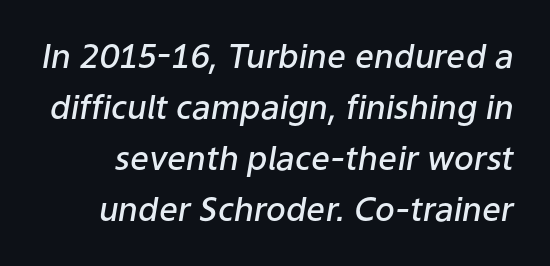
The image shows 33 px semibold type, italic (leaning right); set normal line spacing (1.55x), normal letter spacing, not underlined; low stroke contrast and a medium x-height.
